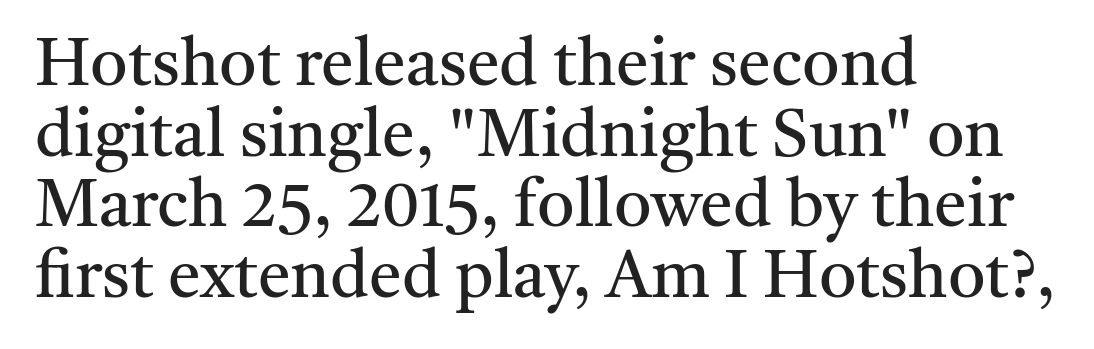
Q: Is the text bold? A: No.
Q: Is the text italic (slanted)? A: No, it is upright.
Q: Is the typeface a serif or a sans-serif typeface? A: Serif.
Q: Is the text underlined? A: No.
Q: How is the paragraph aligned? A: Left-aligned.
Q: Is the spacing between letters normal or unusually wide? A: Normal.
Q: Is the spacing between lines tight, normal or loose? A: Tight.
Q: Width (condensed, normal, or wide)? A: Normal.
Q: Stroke contrast? A: Medium.
Q: x-height? A: Medium.
Q: Monospaced? A: No.
